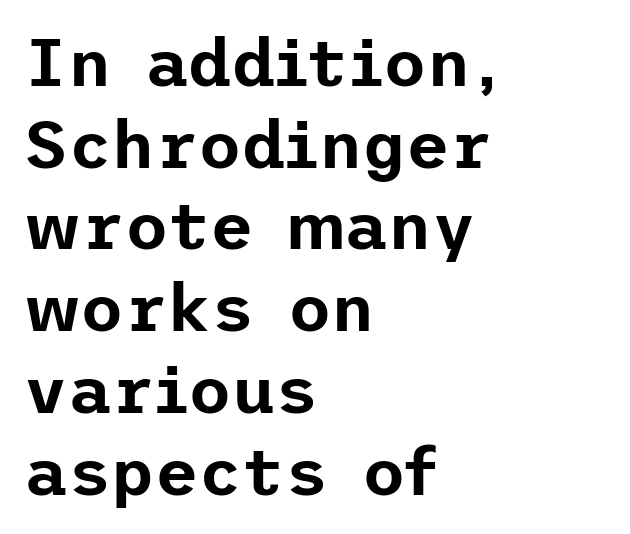
Q: Is the text italic (slanted)? A: No, it is upright.
Q: Is the typeface a serif or a sans-serif typeface? A: Sans-serif.
Q: Is the text underlined? A: No.
Q: How is the paragraph aligned? A: Left-aligned.
Q: Is the spacing between letters normal or unusually wide? A: Normal.
Q: Width (condensed, normal, or wide)? A: Normal.
Q: Stroke contrast? A: Low.
Q: x-height? A: Medium.
